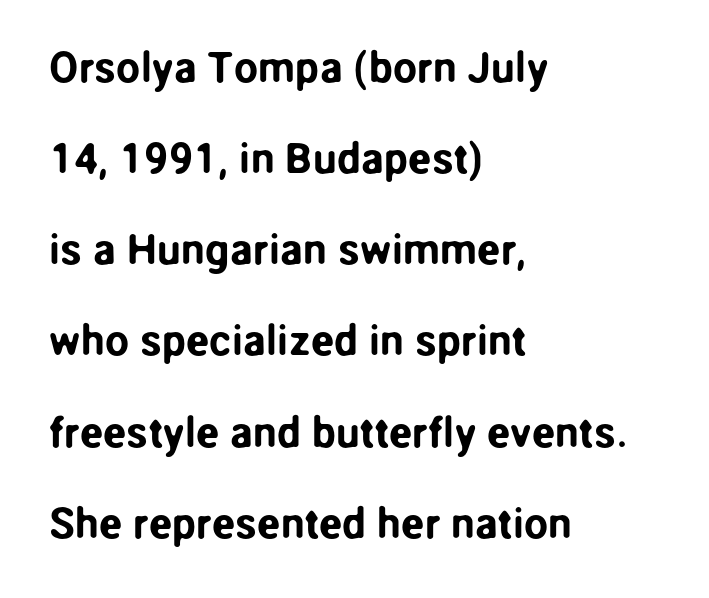
Do the characters align in a grid? No, the font is proportional. Inter-character spacing is left at the font's built-in metrics. Caption: multi-line text, flush left, ragged right. These lines are composed in type without serifs. Reading down the column, the eye jumps a long way to each next line.
